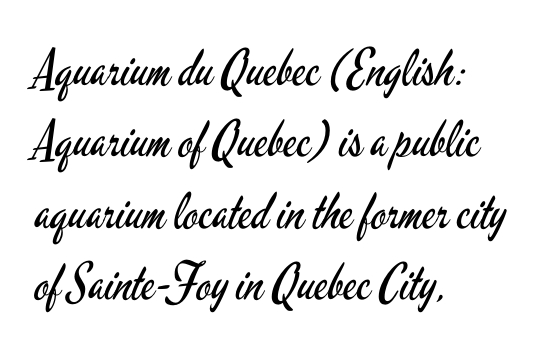
{"serif": "no", "bold": "no", "weight": "regular", "width": "condensed", "stroke_contrast": "low", "x_height": "small", "monospaced": "no", "underline": "no", "align": "left", "line_spacing": "normal", "line_spacing_ratio": 1.43, "letter_spacing": "normal", "letter_spacing_em": 0.0, "glyph_px": 50}
